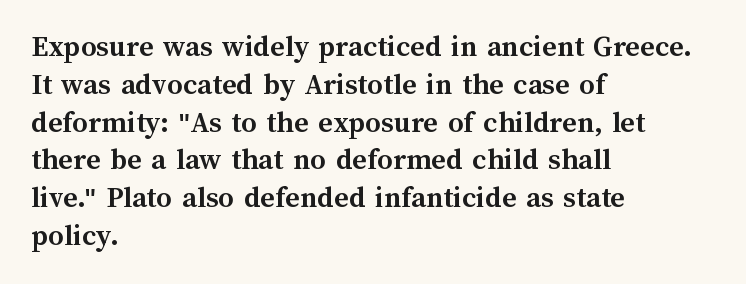
Q: Is the text bold? A: Yes.
Q: Is the text italic (slanted)? A: No, it is upright.
Q: Is the text underlined? A: No.
Q: How is the paragraph aligned? A: Left-aligned.
Q: Is the spacing between letters normal or unusually wide? A: Normal.
Q: Width (condensed, normal, or wide)? A: Normal.
Q: Stroke contrast? A: Medium.
Q: x-height? A: Medium.
Q: Monospaced? A: No.
